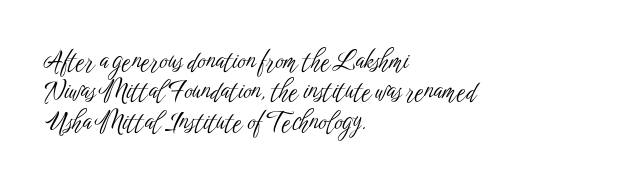
{"bold": "no", "underline": "no", "align": "left", "line_spacing_ratio": 1.22, "letter_spacing": "normal", "letter_spacing_em": 0.0, "glyph_px": 25}
